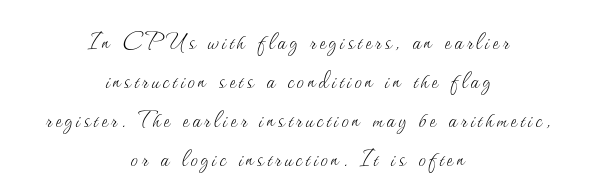
The image shows 29 px thin type; set centered, normal line spacing (1.34x), not underlined; medium stroke contrast and a small x-height.
